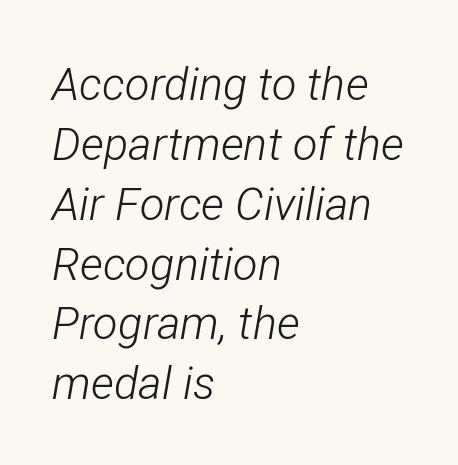
Q: Is the text bold? A: No.
Q: Is the text italic (slanted)? A: Yes, it leans right by about 12 degrees.
Q: Is the text underlined? A: No.
Q: How is the paragraph aligned? A: Left-aligned.
Q: Is the spacing between letters normal or unusually wide? A: Normal.
Q: Is the spacing between lines tight, normal or loose? A: Normal.
Q: Width (condensed, normal, or wide)? A: Condensed.
Q: Stroke contrast? A: Low.
Q: x-height? A: Medium.
Q: Monospaced? A: No.
